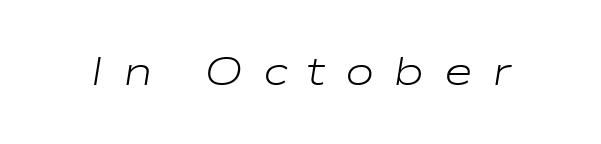
Ink coverage per letter is moderate at most. Any mark beneath the type? The region is blank. It's the slanting kind of type. The letters advance in unequal steps, a hallmark of proportional type.
